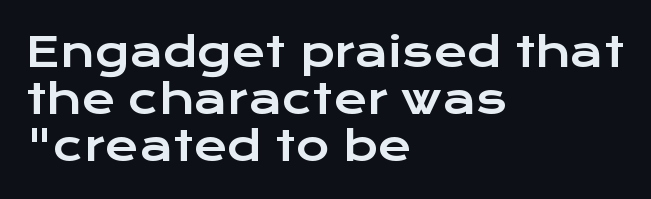
In terms of leading, this rendering errs on the cramped side. Varying glyph widths throughout — classic text-font behaviour. This rendering leaves character spacing at its baseline value. Does the copy run flush right? No — it runs flush left. In terms of letterform style, serifs are entirely absent. No italicization has been applied; the sample stays upright.
